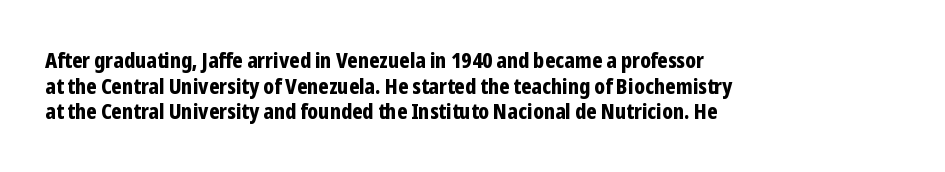
{"italic": "no", "bold": "yes", "underline": "no", "align": "left", "line_spacing_ratio": 1.22, "letter_spacing": "normal", "letter_spacing_em": 0.0, "glyph_px": 21}
